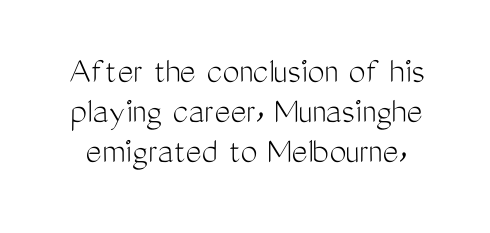
Q: Is the text bold? A: No.
Q: Is the text italic (slanted)? A: No, it is upright.
Q: Is the typeface a serif or a sans-serif typeface? A: Sans-serif.
Q: Is the text underlined? A: No.
Q: Is the spacing between letters normal or unusually wide? A: Normal.
Q: Is the spacing between lines tight, normal or loose? A: Tight.
Q: Width (condensed, normal, or wide)? A: Condensed.
Q: Stroke contrast? A: Medium.
Q: x-height? A: Medium.
Q: Monospaced? A: No.
